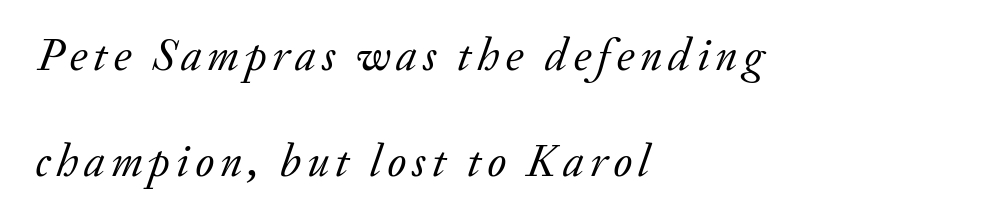
The image shows 46 px regular-weight serif type, italic (leaning right); set left-aligned, loose line spacing (2.3x), not underlined; low stroke contrast and a small x-height.
